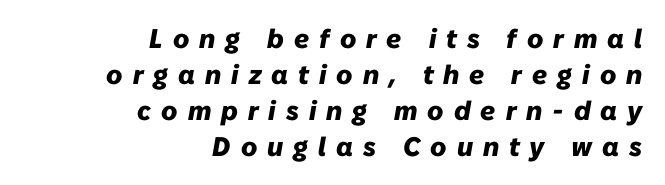
The image shows 27 px bold type, italic (leaning right); set right-aligned, normal line spacing (1.33x), unusually wide letter spacing (+0.37 em), not underlined.
